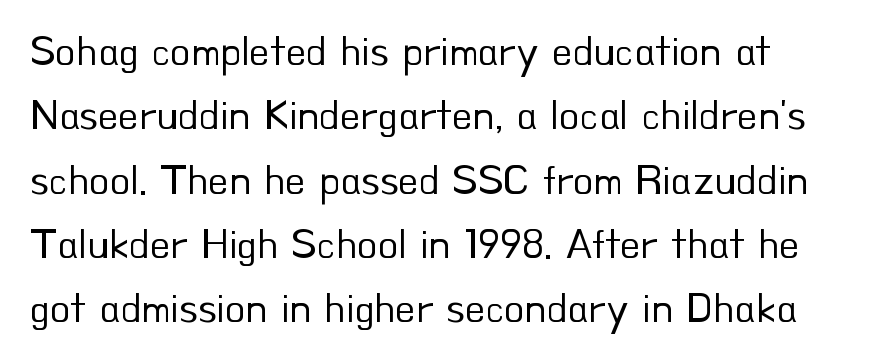
The image shows 42 px regular-weight sans-serif type, upright; set left-aligned, normal line spacing (1.53x), normal letter spacing, not underlined; low stroke contrast and a small x-height.
